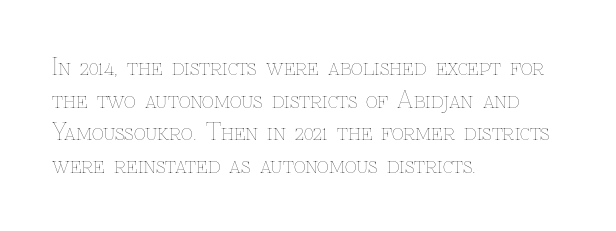
The image shows 23 px text type, upright; set left-aligned, normal line spacing (1.42x), normal letter spacing, not underlined.
